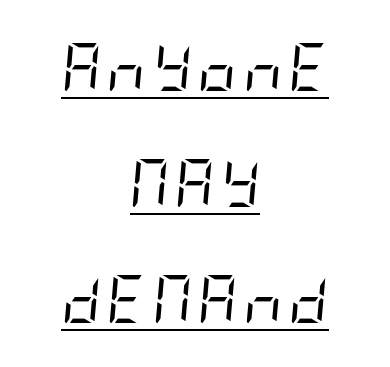
Decoration check: the copy is underlined. The block of text is sparse from top to bottom, with ample space between rows. The characters are drawn with everyday or finer stroke widths. Observe the lean: these are italic letterforms. These lines are centered, leaving both edges ragged.
